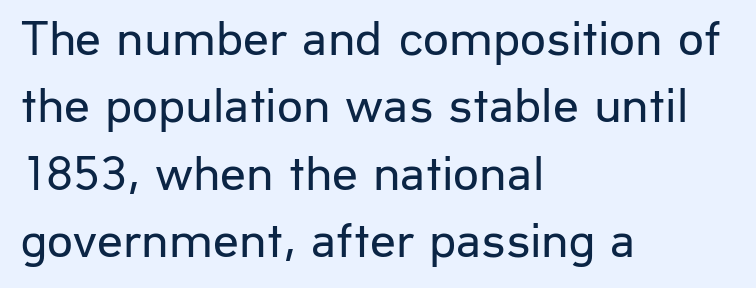
The image shows 51 px regular-weight sans-serif type, upright; set left-aligned, normal line spacing (1.32x), normal letter spacing, not underlined; low stroke contrast and a medium x-height.
